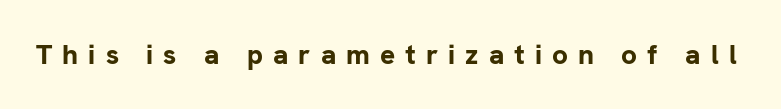
{"serif": "no", "italic": "no", "bold": "yes", "weight": "bold", "width": "normal", "stroke_contrast": "low", "x_height": "medium", "monospaced": "no", "underline": "no", "letter_spacing": "wide", "letter_spacing_em": 0.36, "glyph_px": 28}
